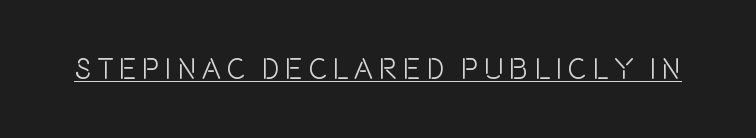
The image shows 29 px condensed sans-serif type, upright; set underlined; a large x-height.
